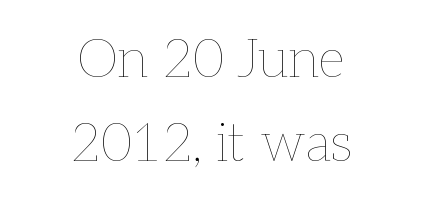
Q: Is the text bold? A: No.
Q: Is the text italic (slanted)? A: No, it is upright.
Q: Is the text underlined? A: No.
Q: How is the paragraph aligned? A: Centered.
Q: Is the spacing between letters normal or unusually wide? A: Normal.
Q: Is the spacing between lines tight, normal or loose? A: Normal.
Q: Width (condensed, normal, or wide)? A: Normal.
Q: Stroke contrast? A: Low.
Q: x-height? A: Medium.
Q: Monospaced? A: No.
